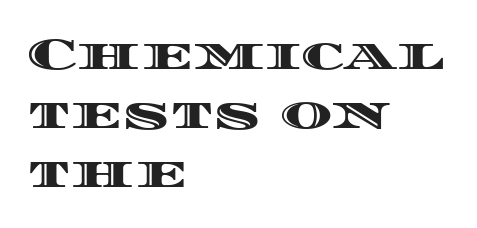
The image shows 44 px wide type, upright; set left-aligned, normal line spacing (1.34x), normal letter spacing, not underlined; a large x-height.
